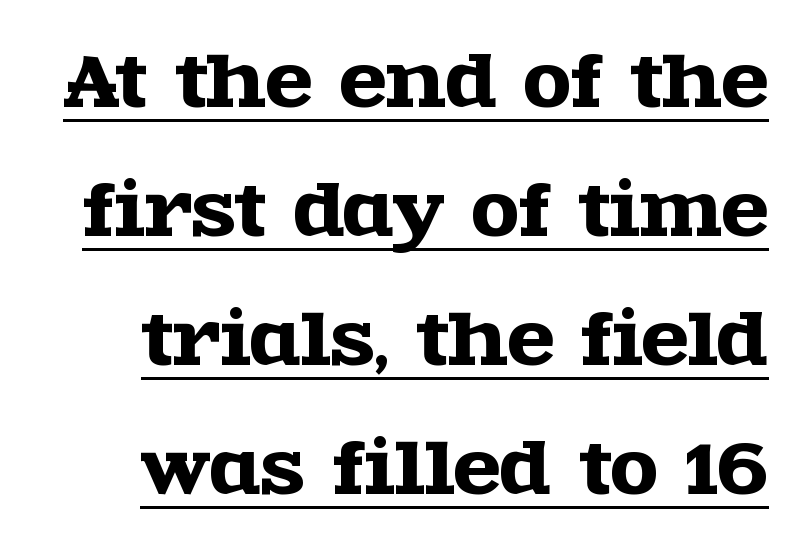
The image shows 69 px wide serif type, upright; set line spacing 1.87x, normal letter spacing, underlined; a large x-height.
